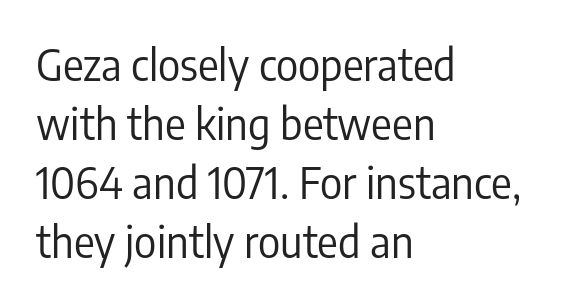
Q: Is the text bold? A: No.
Q: Is the text italic (slanted)? A: No, it is upright.
Q: Is the typeface a serif or a sans-serif typeface? A: Sans-serif.
Q: Is the text underlined? A: No.
Q: How is the paragraph aligned? A: Left-aligned.
Q: Is the spacing between letters normal or unusually wide? A: Normal.
Q: Is the spacing between lines tight, normal or loose? A: Normal.
Q: Width (condensed, normal, or wide)? A: Condensed.
Q: Stroke contrast? A: Low.
Q: x-height? A: Medium.
Q: Monospaced? A: No.
